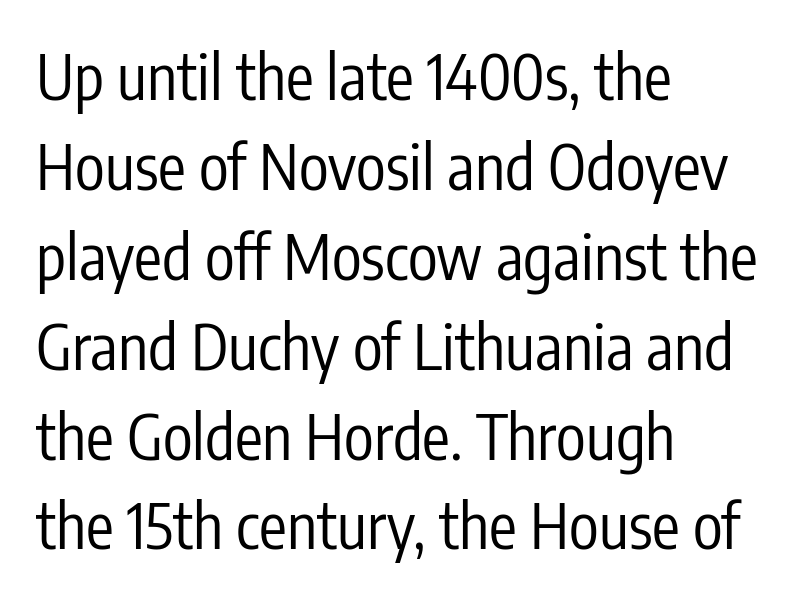
A light-to-regular cut is what we see here. Teacher's note: observe the even left margin — that is flush-left alignment. Anything drawn beneath the words? Only blank space. In terms of letterspacing, this is plain default setting. The rendering uses natural spacing where letterforms have individual widths. The font family rendered here belongs to the sans-serif group.
